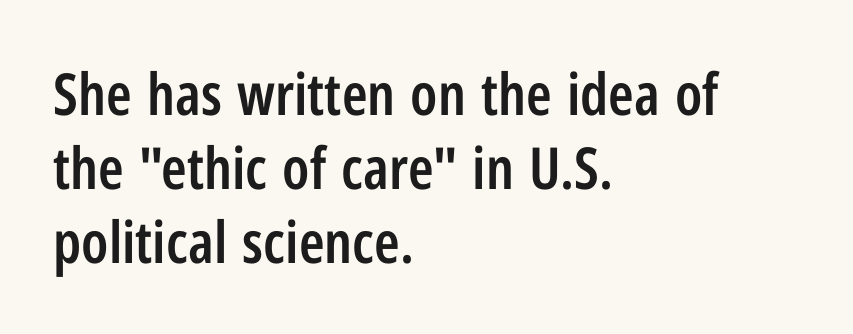
{"serif": "no", "italic": "no", "bold": "semi", "weight": "semibold", "width": "condensed", "stroke_contrast": "low", "x_height": "medium", "monospaced": "no", "underline": "no", "align": "left", "line_spacing": "normal", "line_spacing_ratio": 1.28, "letter_spacing": "normal", "letter_spacing_em": 0.0, "glyph_px": 58}
